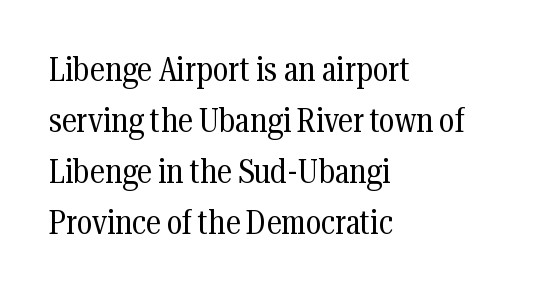
{"serif": "yes", "italic": "no", "bold": "no", "weight": "regular", "width": "condensed", "stroke_contrast": "medium", "x_height": "medium", "monospaced": "no", "underline": "no", "align": "left", "line_spacing": "normal", "line_spacing_ratio": 1.5, "letter_spacing": "normal", "letter_spacing_em": 0.0, "glyph_px": 34}
